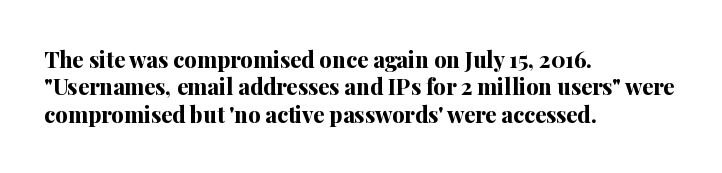
{"italic": "no", "bold": "yes", "underline": "no", "align": "left", "line_spacing_ratio": 1.24, "letter_spacing": "normal", "letter_spacing_em": 0.0, "glyph_px": 22}
